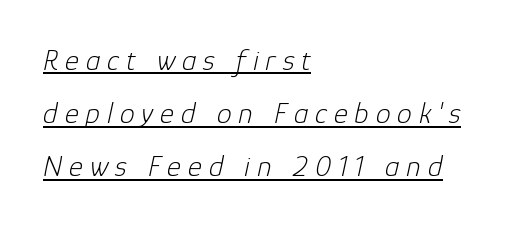
Loose tracking; the words dissolve into strings of separated letters. Caption: lettering with a line underneath. Varying glyph widths throughout — classic text-font behaviour. The lettering tilts uniformly, giving the passage an italic look. Heaviness? Minimal to ordinary, like unemphasized prose. Left-aligned paragraph, ragged on the right.
